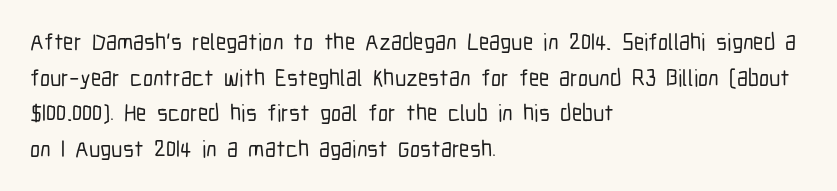
Every row of glyphs begins at an identical x-position on the left. The passage shown has conventional tracking throughout. A typesetter would mark this as roman, not italic. Letters rest on an invisible, unmarked baseline. In terms of leading, this rendering sits right in the middle.
